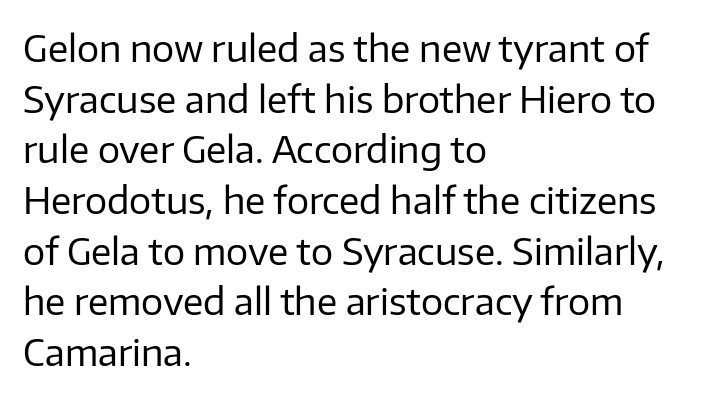
Q: Is the text bold? A: No.
Q: Is the text italic (slanted)? A: No, it is upright.
Q: Is the typeface a serif or a sans-serif typeface? A: Sans-serif.
Q: Is the text underlined? A: No.
Q: How is the paragraph aligned? A: Left-aligned.
Q: Is the spacing between letters normal or unusually wide? A: Normal.
Q: Is the spacing between lines tight, normal or loose? A: Normal.
Q: Width (condensed, normal, or wide)? A: Normal.
Q: Stroke contrast? A: Low.
Q: x-height? A: Medium.
Q: Monospaced? A: No.
